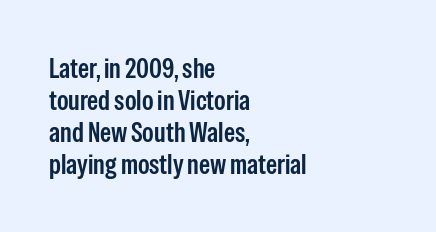
{"serif": "no", "italic": "no", "bold": "semi", "weight": "semibold", "width": "condensed", "stroke_contrast": "low", "x_height": "medium", "monospaced": "no", "underline": "no", "align": "left", "line_spacing": "tight", "line_spacing_ratio": 1.14, "letter_spacing": "normal", "letter_spacing_em": 0.0, "glyph_px": 28}
